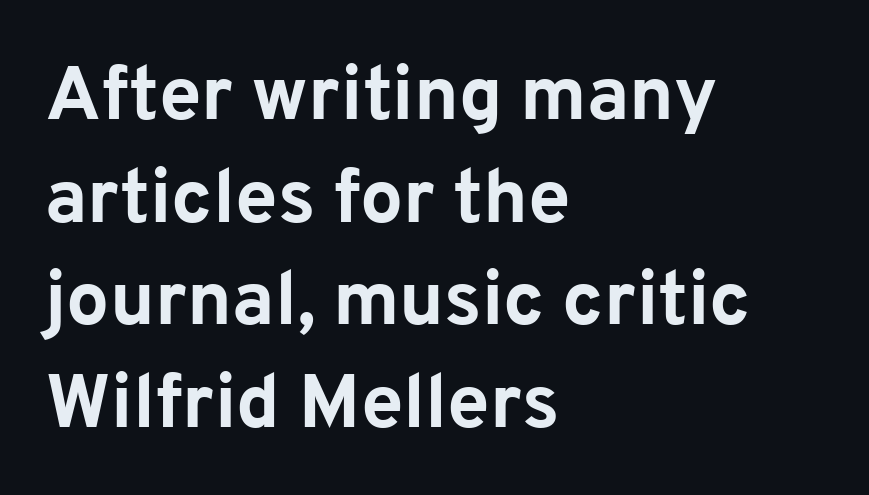
The image shows 76 px bold sans-serif type, upright; set left-aligned, normal line spacing (1.35x), normal letter spacing, not underlined; low stroke contrast and a medium x-height.
